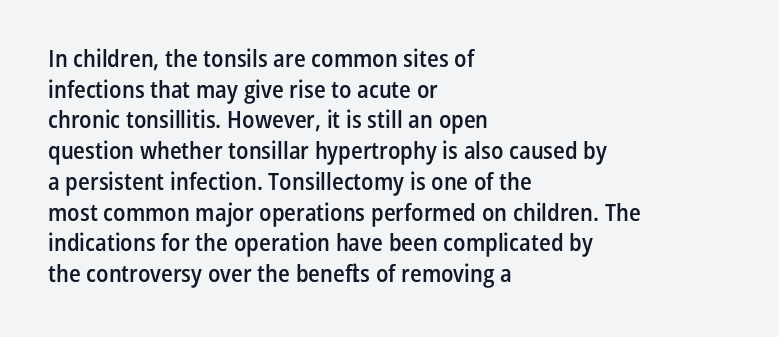
The image shows 24 px text type, upright; set left-aligned, normal line spacing (1.28x), normal letter spacing, not underlined.
